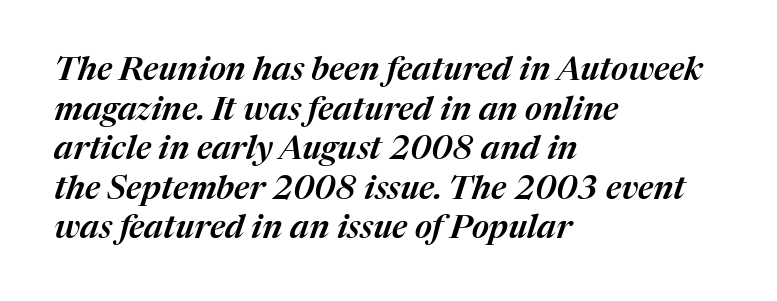
Each letter keeps its own natural width here, so spacing adapts to shape. Alignment: flush left. The zone under the glyphs is completely vacant. What stands out about the letter spacing? Nothing — it is the standard amount. You can tell it's italic because the verticals aren't actually vertical.
